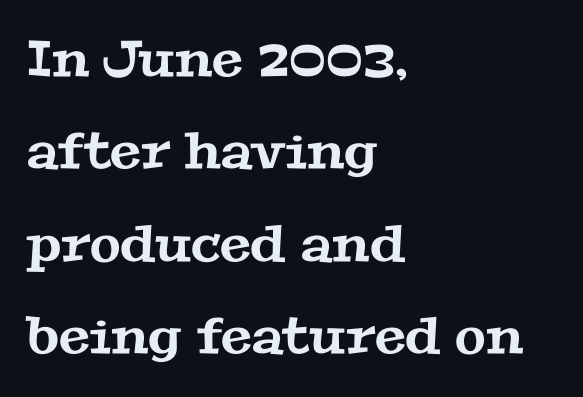
Q: Is the typeface a serif or a sans-serif typeface? A: Serif.
Q: Is the text underlined? A: No.
Q: How is the paragraph aligned? A: Left-aligned.
Q: Is the spacing between letters normal or unusually wide? A: Normal.
Q: Width (condensed, normal, or wide)? A: Wide.
Q: Stroke contrast? A: Medium.
Q: x-height? A: Medium.
Q: Monospaced? A: No.
